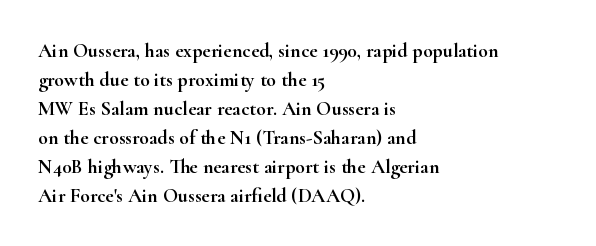
Q: Is the text italic (slanted)? A: No, it is upright.
Q: Is the text underlined? A: No.
Q: How is the paragraph aligned? A: Left-aligned.
Q: Is the spacing between letters normal or unusually wide? A: Normal.
Q: Is the spacing between lines tight, normal or loose? A: Normal.
